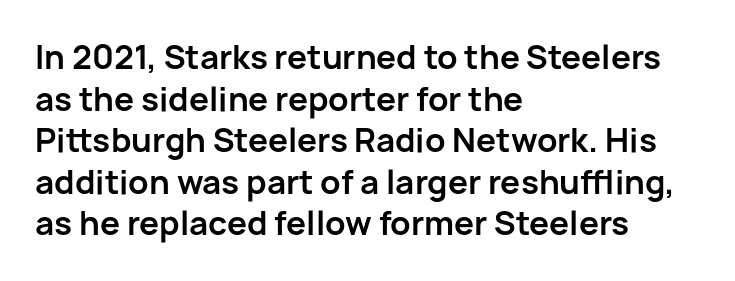
The image shows 32 px bold sans-serif type, upright; set left-aligned, normal line spacing (1.3x), normal letter spacing, not underlined; low stroke contrast and a medium x-height.
